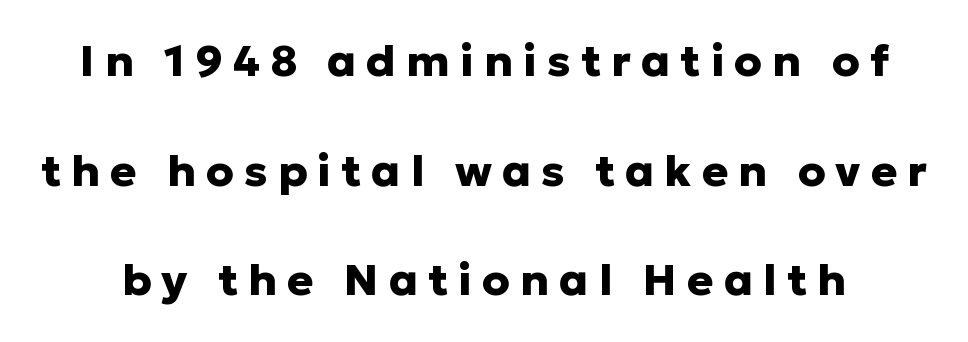
The image shows 44 px heavy sans-serif type, upright; set loose line spacing (2.49x), unusually wide letter spacing (+0.23 em), not underlined; low stroke contrast and a medium x-height.
